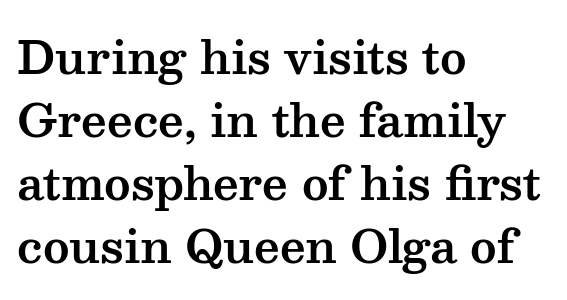
Q: Is the text italic (slanted)? A: No, it is upright.
Q: Is the typeface a serif or a sans-serif typeface? A: Serif.
Q: Is the text underlined? A: No.
Q: How is the paragraph aligned? A: Left-aligned.
Q: Is the spacing between letters normal or unusually wide? A: Normal.
Q: Is the spacing between lines tight, normal or loose? A: Normal.
Q: Width (condensed, normal, or wide)? A: Wide.
Q: Stroke contrast? A: Medium.
Q: x-height? A: Medium.
Q: Monospaced? A: No.
